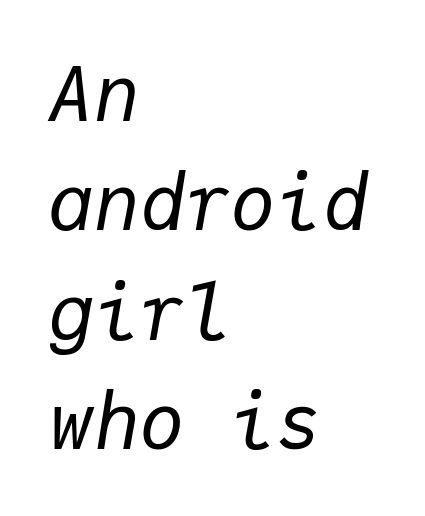
The image shows 76 px regular-weight type, italic (leaning right), monospaced; set left-aligned, normal line spacing (1.44x), normal letter spacing, not underlined; low stroke contrast and a medium x-height.
